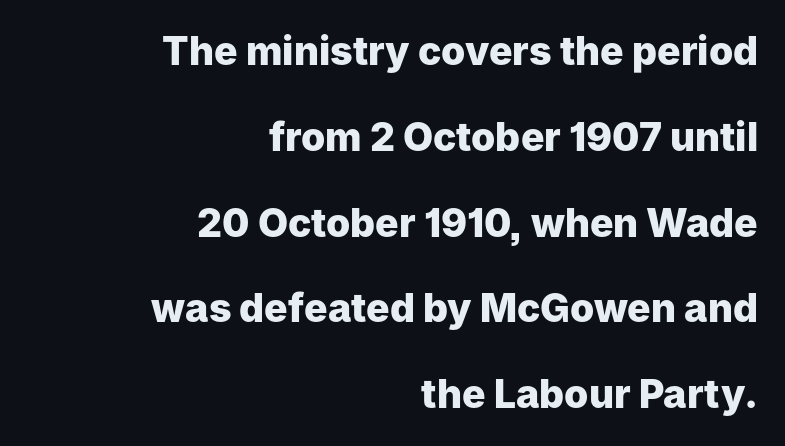
Visually the block forms a straight wall on the right and a jagged coastline on the left. Has an underline been added? It has not. Varying glyph widths throughout — classic text-font behaviour. When letters stand straight like this, we call the style roman or upright. There is no visible air inserted between adjacent glyphs. Its strokes are broad and dark, the hallmark of bold type.
